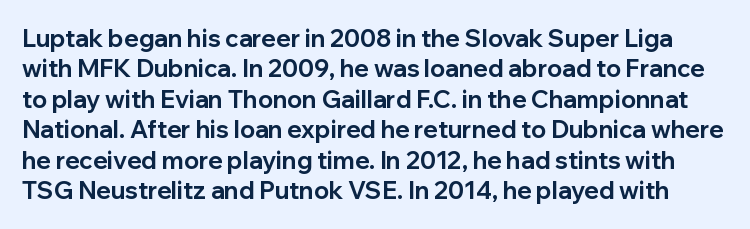
Q: Is the text bold? A: Yes.
Q: Is the text italic (slanted)? A: No, it is upright.
Q: Is the text underlined? A: No.
Q: Is the spacing between letters normal or unusually wide? A: Normal.
Q: Is the spacing between lines tight, normal or loose? A: Normal.
